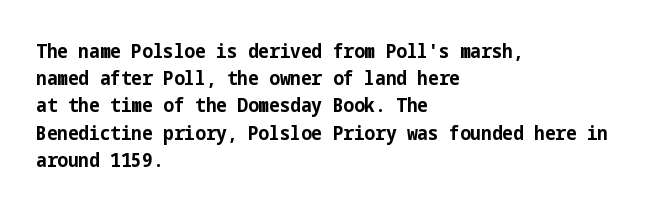
Q: Is the text bold? A: Yes.
Q: Is the text italic (slanted)? A: No, it is upright.
Q: Is the text underlined? A: No.
Q: How is the paragraph aligned? A: Left-aligned.
Q: Is the spacing between letters normal or unusually wide? A: Normal.
Q: Is the spacing between lines tight, normal or loose? A: Normal.
